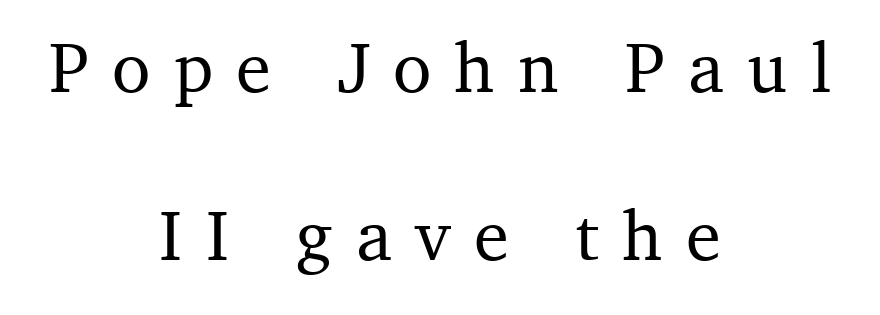
{"serif": "yes", "italic": "no", "width": "normal", "stroke_contrast": "medium", "x_height": "medium", "monospaced": "no", "underline": "no", "align": "center", "line_spacing": "loose", "line_spacing_ratio": 2.37, "letter_spacing": "wide", "letter_spacing_em": 0.33, "glyph_px": 71}
